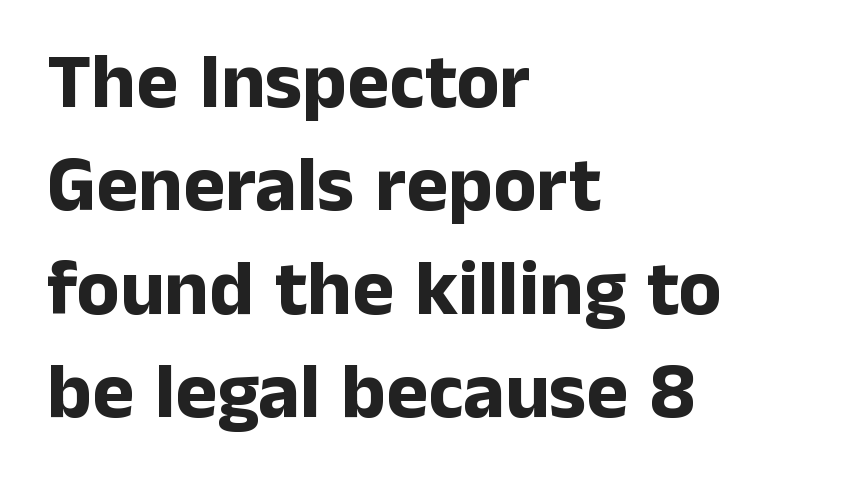
{"serif": "no", "italic": "no", "bold": "yes", "weight": "bold", "width": "normal", "stroke_contrast": "low", "x_height": "medium", "monospaced": "no", "underline": "no", "align": "left", "line_spacing": "normal", "line_spacing_ratio": 1.31, "letter_spacing": "normal", "letter_spacing_em": 0.0, "glyph_px": 79}
